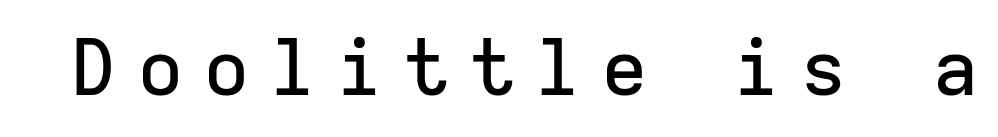
The image shows 78 px sans-serif type, upright, monospaced; set unusually wide letter spacing (+0.25 em), not underlined; low stroke contrast and a medium x-height.
